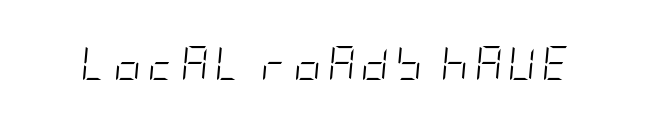
{"italic": "yes", "lean": "right", "slant_degrees": 5, "bold": "no", "weight": "light", "width": "condensed", "stroke_contrast": "low", "x_height": "large", "underline": "no", "glyph_px": 34}
